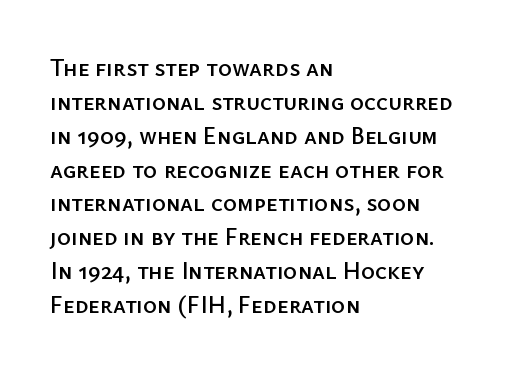
Here the glyphs are tracked normally, forming tight word shapes. A typesetter would call this leading conventional body-copy spacing. Descenders hang freely into open space. Typeset ragged right — the left edge is the straight one. Posture: upright roman.
